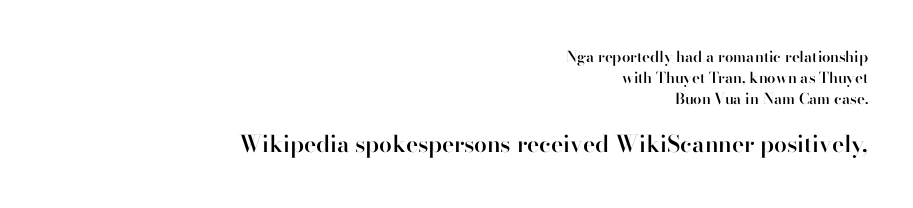
Lines of text with bare space underneath. Is the letter spacing exaggerated? No — it looks like the ordinary default. This is the in-between weight designers call semibold or demi. Alignment: flush right.
